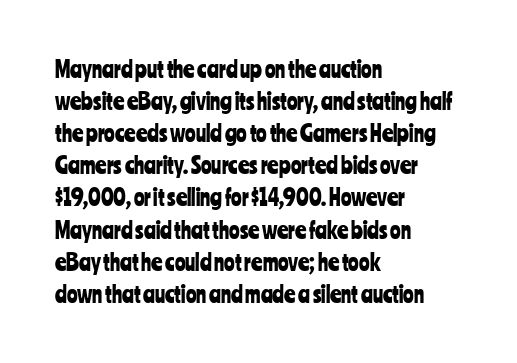
{"italic": "no", "underline": "no", "align": "left", "line_spacing": "normal", "line_spacing_ratio": 1.46, "letter_spacing": "normal", "letter_spacing_em": 0.0, "glyph_px": 22}
